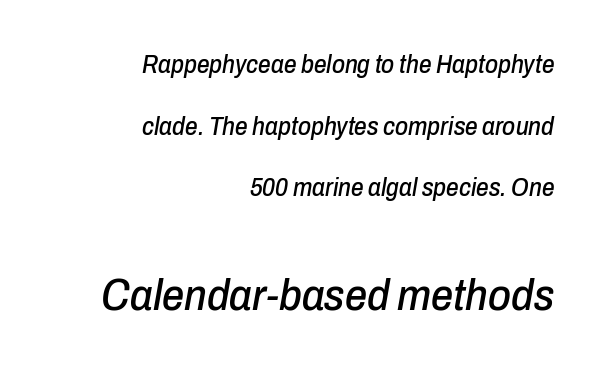
{"italic": "yes", "lean": "right", "slant_degrees": 10, "width": "condensed", "stroke_contrast": "low", "x_height": "medium", "monospaced": "no", "underline": "no", "align": "right", "line_spacing": "loose", "line_spacing_ratio": 2.47, "letter_spacing": "normal", "letter_spacing_em": 0.0, "larger_block": "second", "size_ratio": 1.76, "glyph_px": 44}
